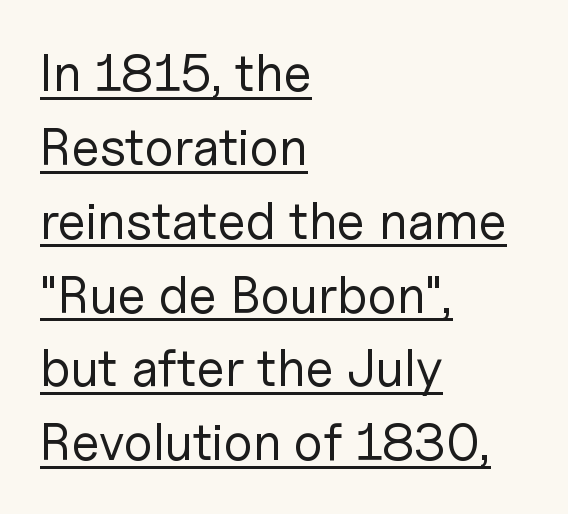
The image shows 52 px regular-weight sans-serif type, upright; set left-aligned, normal line spacing (1.42x), normal letter spacing, underlined; low stroke contrast and a medium x-height.
